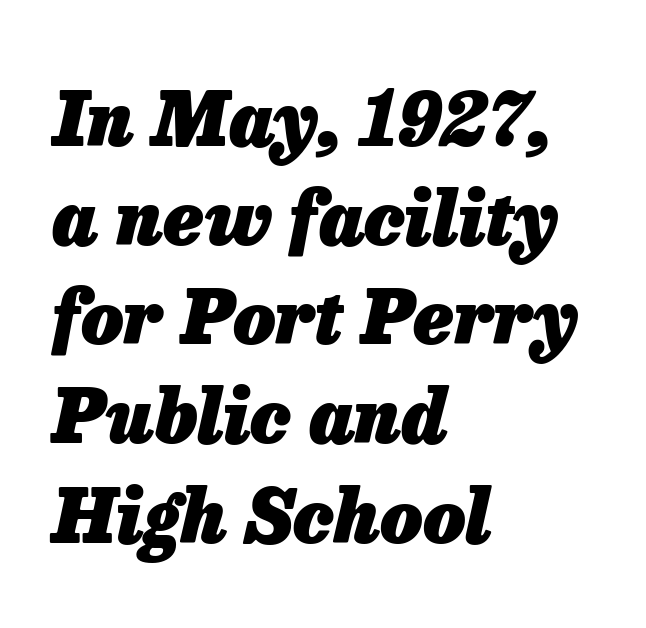
{"italic": "yes", "lean": "right", "slant_degrees": 13, "bold": "yes", "weight": "heavy", "width": "normal", "stroke_contrast": "low", "x_height": "medium", "monospaced": "no", "underline": "no", "align": "left", "line_spacing": "normal", "line_spacing_ratio": 1.34, "letter_spacing": "normal", "letter_spacing_em": 0.0, "glyph_px": 74}
